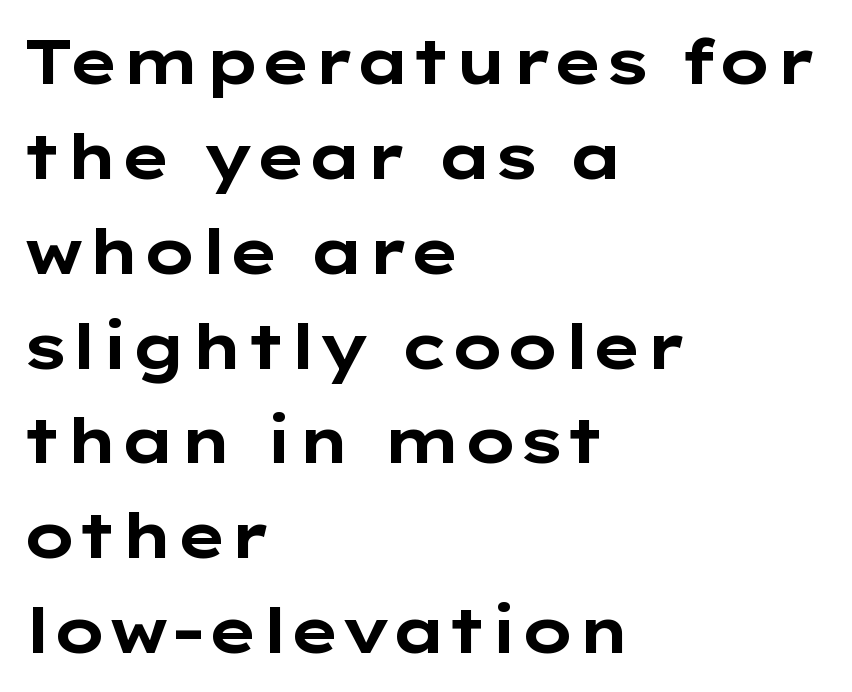
Q: Is the text bold? A: Yes.
Q: Is the text italic (slanted)? A: No, it is upright.
Q: Is the typeface a serif or a sans-serif typeface? A: Sans-serif.
Q: Is the text underlined? A: No.
Q: How is the paragraph aligned? A: Left-aligned.
Q: Is the spacing between letters normal or unusually wide? A: Normal.
Q: Is the spacing between lines tight, normal or loose? A: Normal.
Q: Width (condensed, normal, or wide)? A: Wide.
Q: Stroke contrast? A: Low.
Q: x-height? A: Medium.
Q: Monospaced? A: No.
